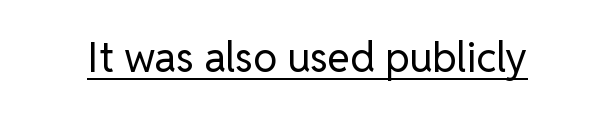
The image shows 41 px regular-weight sans-serif type, upright; set normal letter spacing, underlined; low stroke contrast and a medium x-height.
